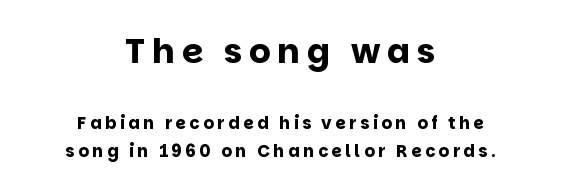
The image shows 34 px bold sans-serif type, upright; set centered, normal line spacing (1.66x), unusually wide letter spacing (+0.2 em), not underlined; the first (top) block is 2.0x larger; low stroke contrast and a large x-height.
